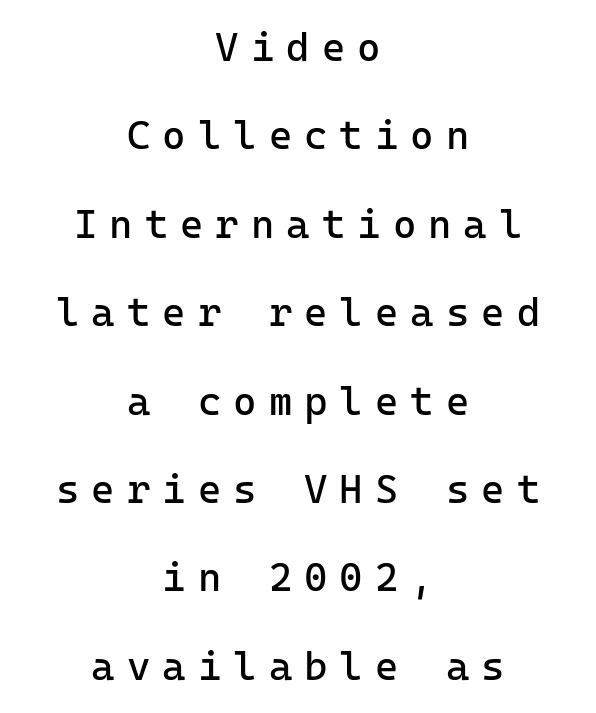
Nothing sits at the stroke ends, so this counts as sans-serif. Descenders hang freely into open space. These lines were composed using upright roman letters. Bold? No — there's no thickening of the strokes.
